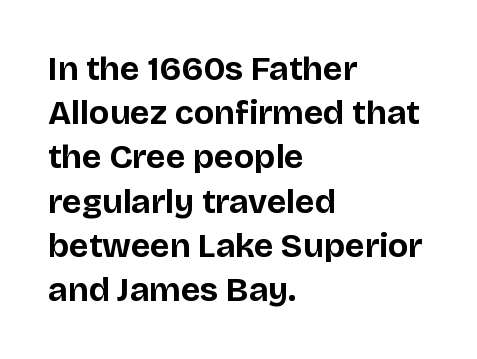
{"serif": "no", "italic": "no", "bold": "yes", "weight": "bold", "width": "normal", "stroke_contrast": "low", "x_height": "large", "monospaced": "no", "underline": "no", "align": "left", "line_spacing": "normal", "line_spacing_ratio": 1.3, "letter_spacing": "normal", "letter_spacing_em": 0.0, "glyph_px": 34}
